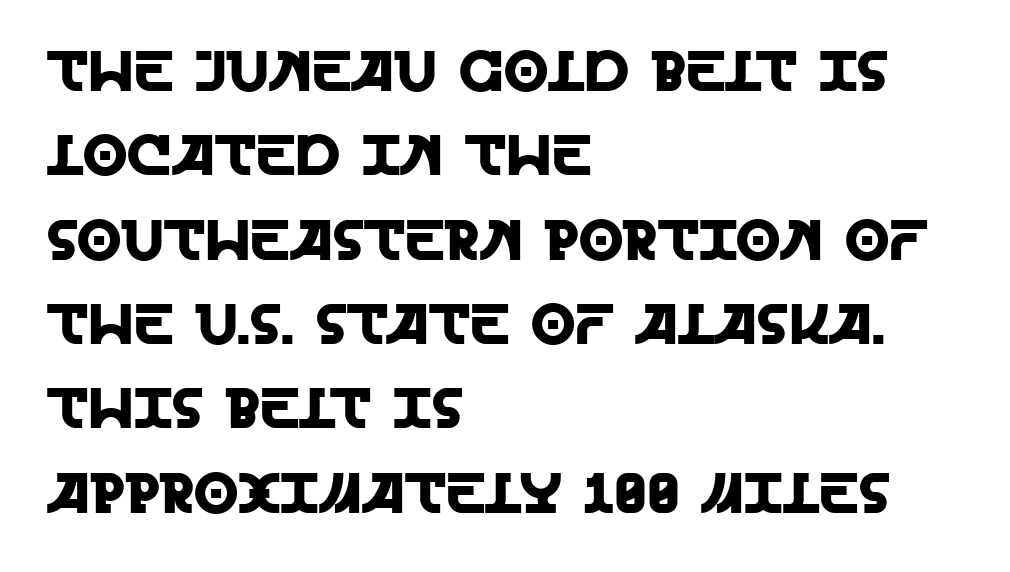
{"serif": "no", "italic": "no", "width": "normal", "x_height": "large", "monospaced": "no", "underline": "no", "align": "left", "line_spacing": "normal", "line_spacing_ratio": 1.48, "letter_spacing": "normal", "letter_spacing_em": 0.0, "glyph_px": 57}
